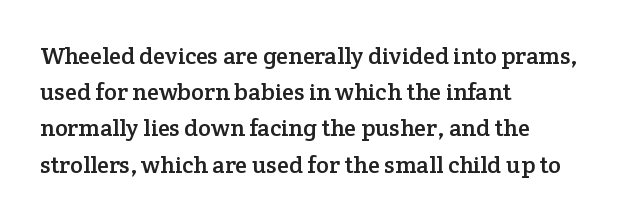
The image shows 24 px text type, upright; set left-aligned, normal line spacing (1.51x), normal letter spacing, not underlined.
